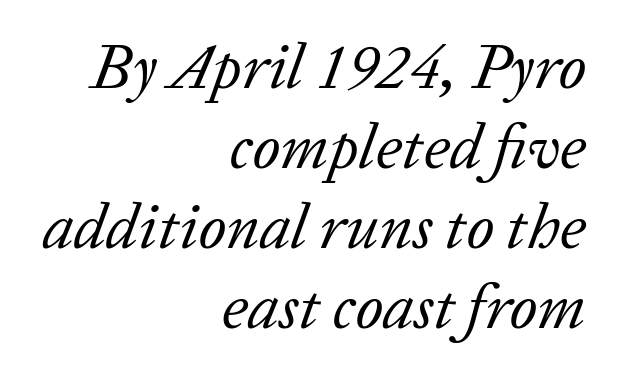
{"serif": "yes", "italic": "yes", "lean": "right", "slant_degrees": 20, "bold": "no", "weight": "regular", "width": "normal", "stroke_contrast": "low", "x_height": "medium", "monospaced": "no", "underline": "no", "align": "right", "line_spacing": "normal", "line_spacing_ratio": 1.25, "letter_spacing": "normal", "letter_spacing_em": 0.0, "glyph_px": 64}
